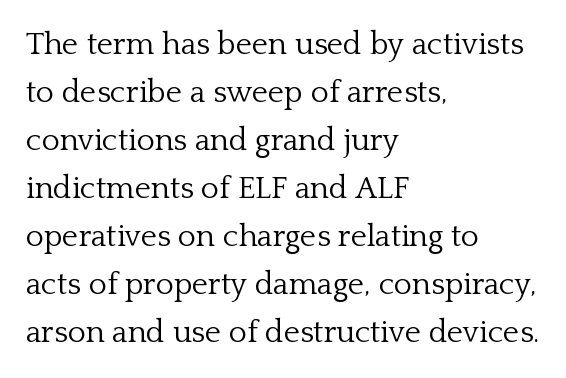
The image shows 31 px light serif type, upright; set left-aligned, normal line spacing (1.55x), normal letter spacing, not underlined; low stroke contrast and a medium x-height.
